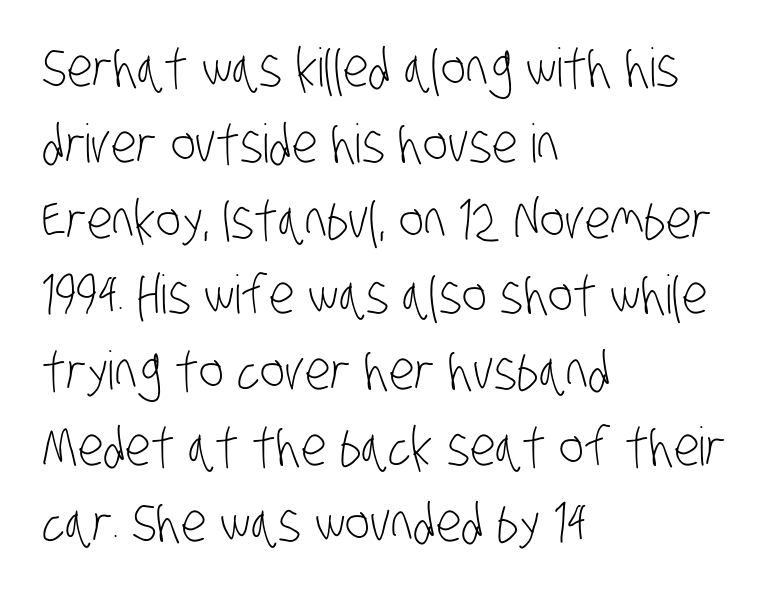
Weight: regular or lighter. These lines are rendered in a variable-pitch font. The rendering uses a moderate line-height, typical for paragraphs. Short and long lines alike share a common starting point at left. Observe the absence of serifs on each vertical stroke in this sample. Nobody touched the tracking dial on this one.
